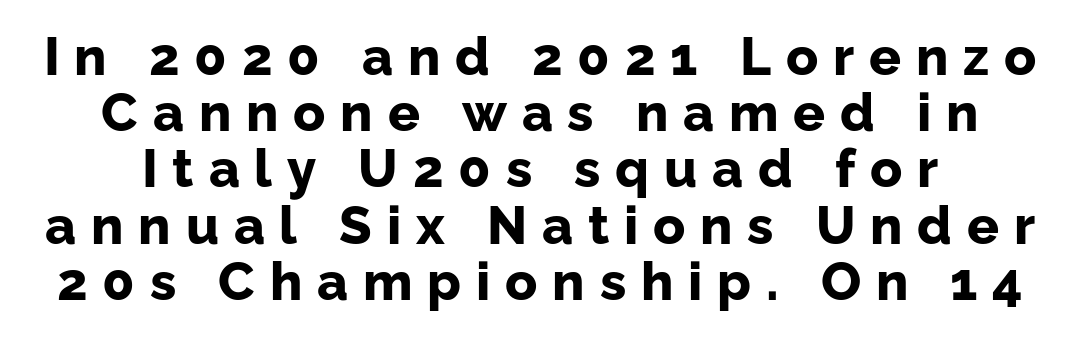
Q: Is the text bold? A: Yes.
Q: Is the text italic (slanted)? A: No, it is upright.
Q: Is the typeface a serif or a sans-serif typeface? A: Sans-serif.
Q: Is the text underlined? A: No.
Q: Is the spacing between letters normal or unusually wide? A: Unusually wide.
Q: Is the spacing between lines tight, normal or loose? A: Tight.
Q: Width (condensed, normal, or wide)? A: Normal.
Q: Stroke contrast? A: Low.
Q: x-height? A: Medium.
Q: Monospaced? A: No.
